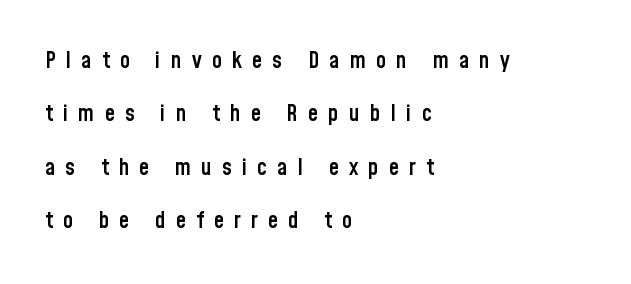
Q: Is the text bold? A: Semi-bold.
Q: Is the text italic (slanted)? A: No, it is upright.
Q: Is the text underlined? A: No.
Q: How is the paragraph aligned? A: Left-aligned.
Q: Is the spacing between letters normal or unusually wide? A: Unusually wide.
Q: Is the spacing between lines tight, normal or loose? A: Loose.
